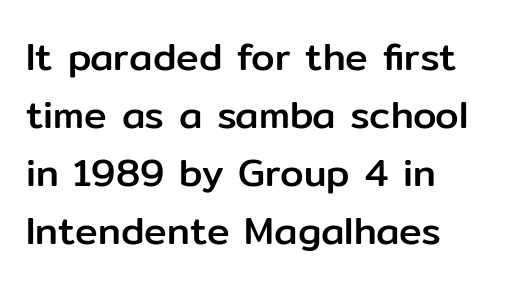
{"serif": "no", "italic": "no", "width": "normal", "stroke_contrast": "low", "x_height": "medium", "monospaced": "no", "underline": "no", "align": "left", "line_spacing": "normal", "line_spacing_ratio": 1.53, "letter_spacing": "normal", "letter_spacing_em": 0.0, "glyph_px": 38}
